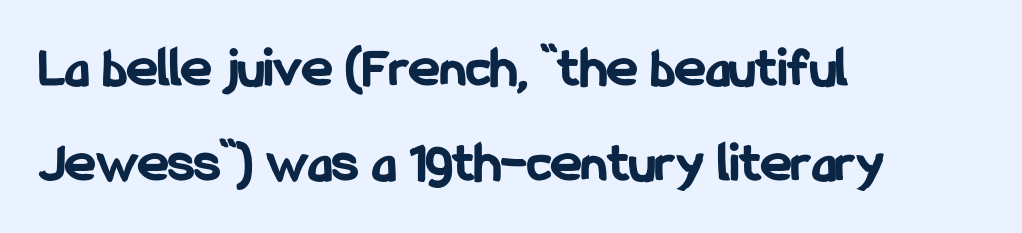
Look at the bottom of the vertical strokes: they stop flat, with no serifs. The leading is moderate, giving the passage an even texture. The words here are not underlined. The letters are bold, with thick, heavy strokes. Character widths vary here, with narrow letters taking less room than wide ones. When letters stand straight like this, we call the style roman or upright.
